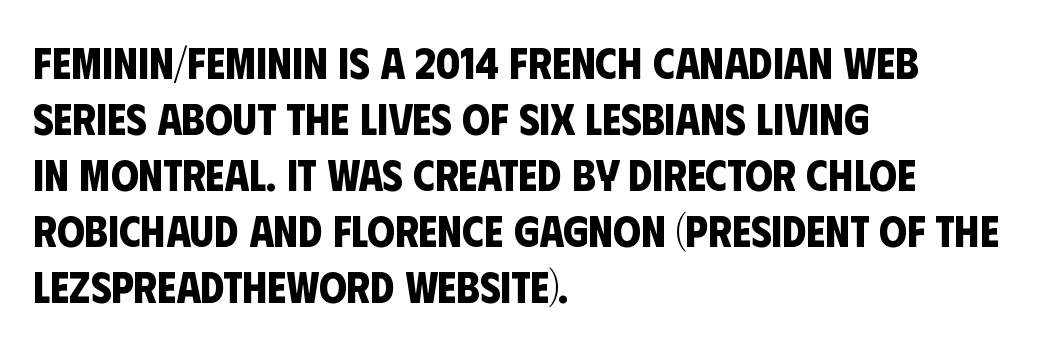
Descenders hang freely into open space. You could call the tracking neutral — neither tight nor loose. The font family rendered here belongs to the sans-serif group. The face used here is proportionally spaced, like ordinary book or web type. The rows are spaced the way most documents space them. The compositor pushed each line to the left boundary.
